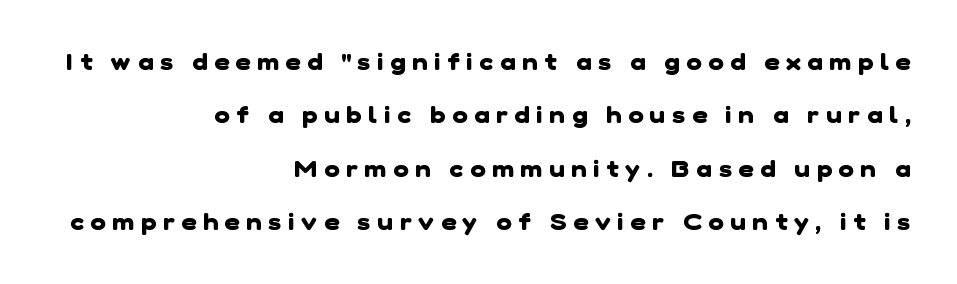
All the whitespace from short lines collects on the left. Its strokes are broad and dark, the hallmark of bold type. The passage shown has open, widely tracked lettering throughout. Type without underlining. In terms of leading, this rendering errs on the spacious side.
